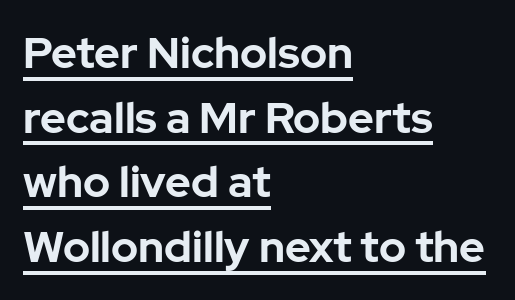
The image shows 44 px bold sans-serif type, upright; set left-aligned, normal line spacing (1.47x), normal letter spacing, underlined; low stroke contrast and a medium x-height.
